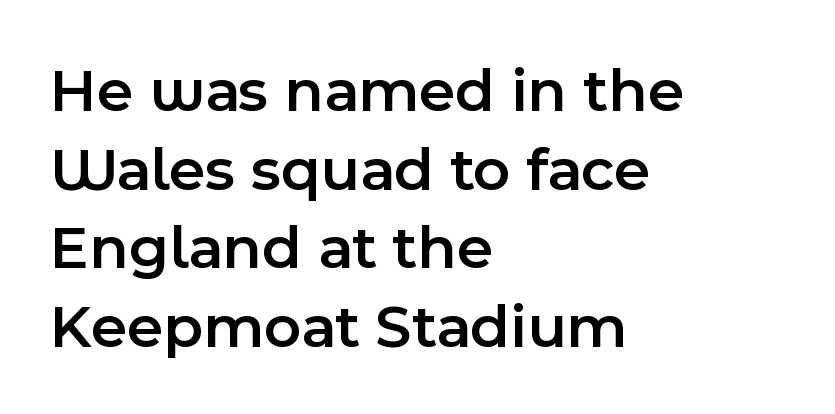
The image shows 63 px semibold sans-serif type, upright; set left-aligned, normal line spacing (1.25x), normal letter spacing, not underlined; a medium x-height.
